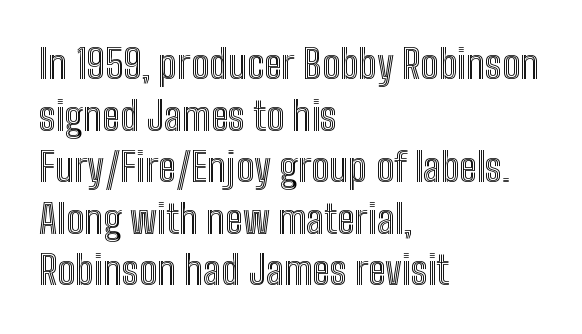
Q: Is the text italic (slanted)? A: No, it is upright.
Q: Is the text underlined? A: No.
Q: How is the paragraph aligned? A: Left-aligned.
Q: Is the spacing between letters normal or unusually wide? A: Normal.
Q: Is the spacing between lines tight, normal or loose? A: Normal.
Q: Width (condensed, normal, or wide)? A: Condensed.
Q: x-height? A: Medium.
Q: Monospaced? A: No.
